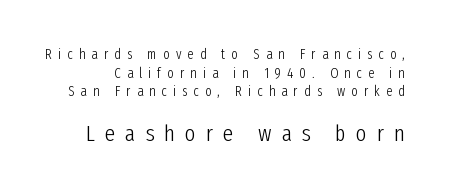
Q: Is the text bold? A: No.
Q: Is the text italic (slanted)? A: No, it is upright.
Q: Is the text underlined? A: No.
Q: Is the spacing between letters normal or unusually wide? A: Unusually wide.
Q: Is the spacing between lines tight, normal or loose? A: Normal.
Q: Which block of text is set in a larger size, the first (top) or the second (bottom)? A: The second (bottom) one.
